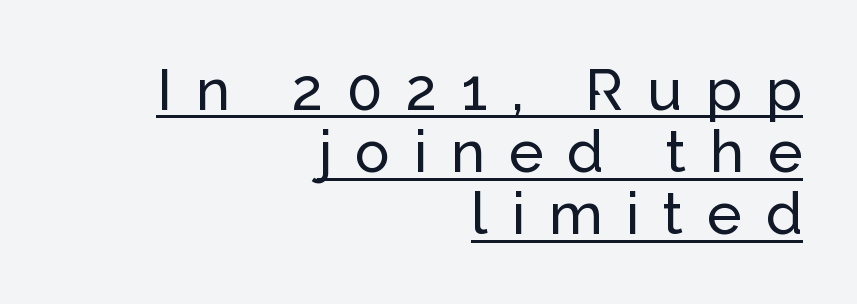
{"serif": "no", "italic": "no", "width": "normal", "stroke_contrast": "low", "x_height": "medium", "monospaced": "no", "underline": "yes", "align": "right", "line_spacing": "tight", "line_spacing_ratio": 1.07, "letter_spacing": "wide", "letter_spacing_em": 0.41, "glyph_px": 58}
